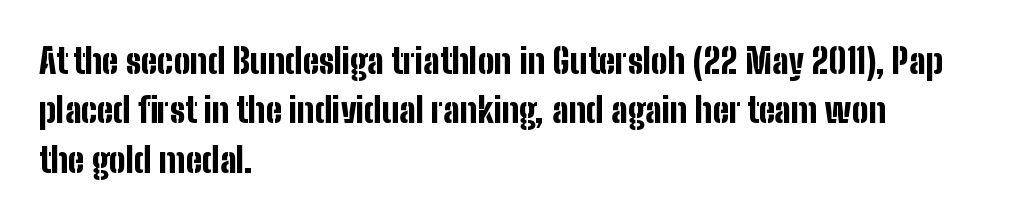
{"serif": "no", "italic": "no", "bold": "yes", "weight": "bold", "width": "condensed", "stroke_contrast": "low", "x_height": "medium", "monospaced": "no", "underline": "no", "align": "left", "line_spacing": "normal", "line_spacing_ratio": 1.41, "letter_spacing": "normal", "letter_spacing_em": 0.0, "glyph_px": 35}
